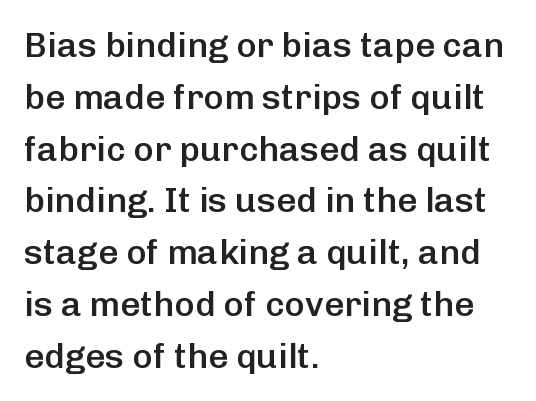
Is this a fixed-width face? No — the glyphs have proportional, varying widths. The type sits square on the baseline with zero lean. A classic flush-left, rag-right setting is used for this passage. Nope, no serifs anywhere on these letters. A clean baseline with only descenders dipping below it.
